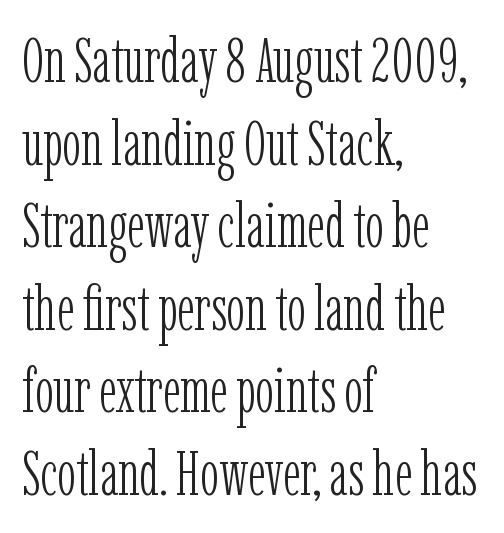
The image shows 63 px light, condensed serif type, upright; set left-aligned, normal line spacing (1.31x), normal letter spacing, not underlined; low stroke contrast and a medium x-height.
